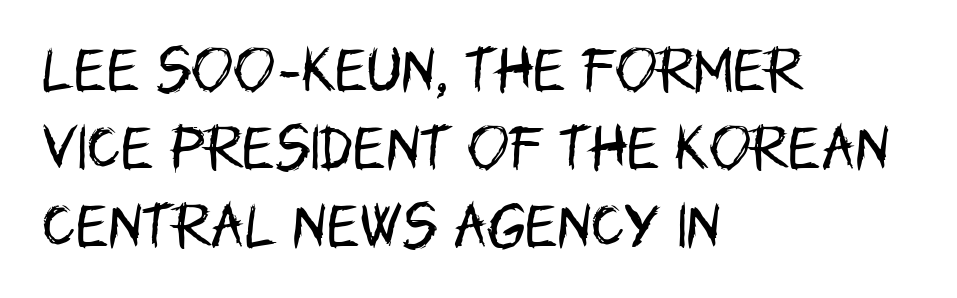
The image shows 50 px regular-weight, condensed sans-serif type, upright; set left-aligned, normal line spacing (1.56x), normal letter spacing, not underlined; low stroke contrast and a large x-height.
